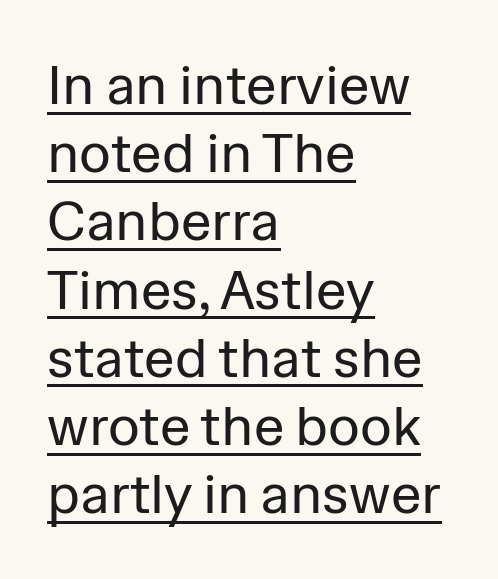
Character widths vary here, with narrow letters taking less room than wide ones. The font sits on the lighter half of the weight spectrum, regular included. Line starts are locked; line ends wander. To sum up the face: it is a sans, with no serifs.
